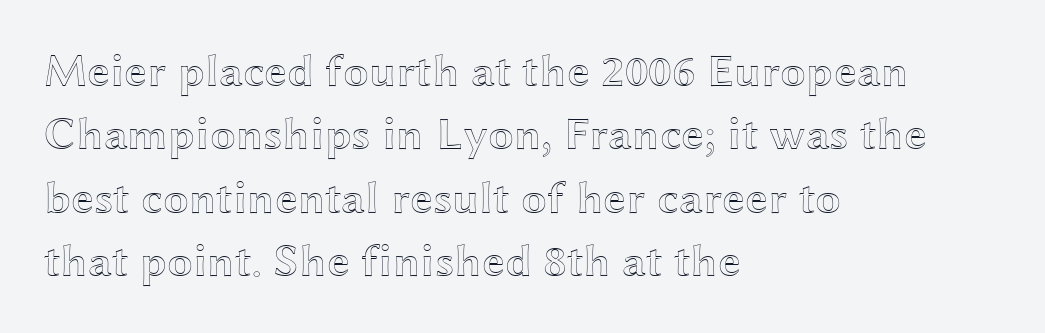
Q: Is the text italic (slanted)? A: No, it is upright.
Q: Is the text underlined? A: No.
Q: How is the paragraph aligned? A: Left-aligned.
Q: Is the spacing between letters normal or unusually wide? A: Normal.
Q: Is the spacing between lines tight, normal or loose? A: Normal.
Q: Width (condensed, normal, or wide)? A: Wide.
Q: x-height? A: Medium.
Q: Monospaced? A: No.
